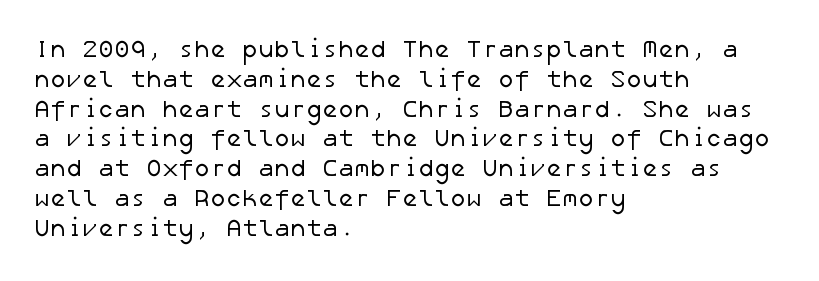
Just letters on the line, the space beneath them empty. Nothing heavy about these letters — not bold at all. There is no visible air inserted between adjacent glyphs. The text block is weighted toward the left margin, trailing off unevenly rightward.
